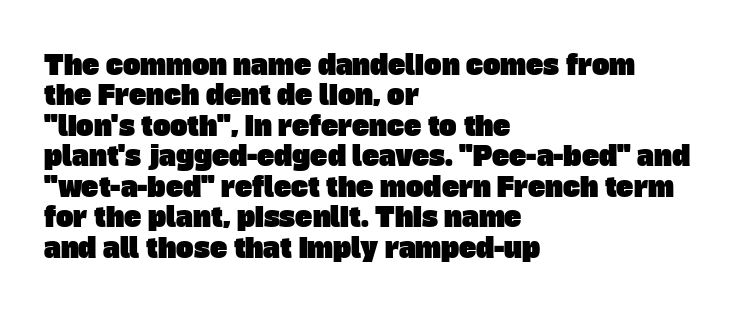
{"underline": "no", "align": "left", "line_spacing_ratio": 1.17, "letter_spacing": "normal", "letter_spacing_em": 0.0, "glyph_px": 26}
